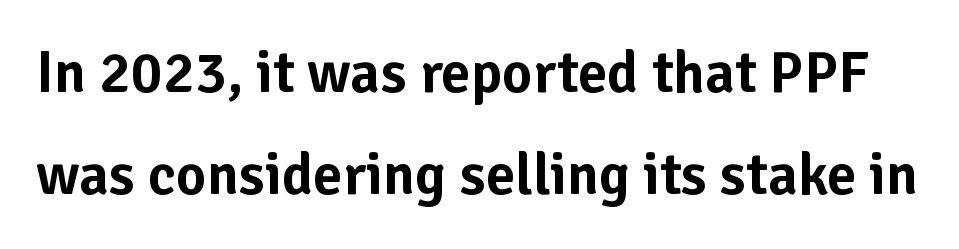
The image shows 59 px sans-serif type, upright; set line spacing 1.73x, normal letter spacing, not underlined; low stroke contrast and a medium x-height.
